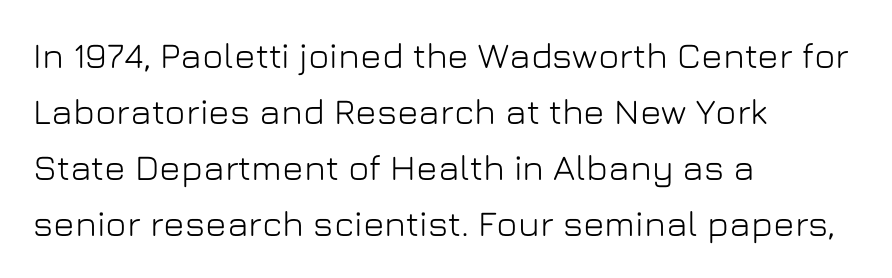
Q: Is the text italic (slanted)? A: No, it is upright.
Q: Is the typeface a serif or a sans-serif typeface? A: Sans-serif.
Q: Is the text underlined? A: No.
Q: How is the paragraph aligned? A: Left-aligned.
Q: Is the spacing between letters normal or unusually wide? A: Normal.
Q: Is the spacing between lines tight, normal or loose? A: Normal.
Q: Width (condensed, normal, or wide)? A: Normal.
Q: Stroke contrast? A: Low.
Q: x-height? A: Medium.
Q: Monospaced? A: No.
